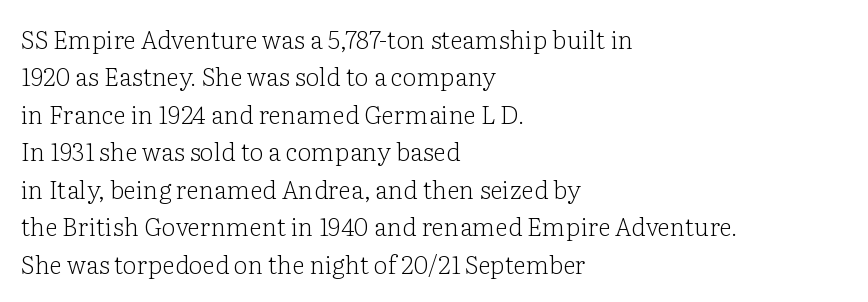
The image shows 25 px text type, upright; set left-aligned, normal line spacing (1.5x), normal letter spacing, not underlined.
